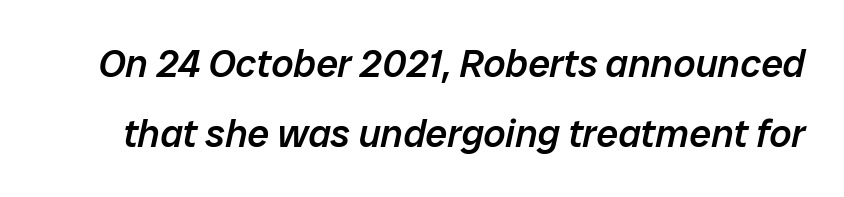
The image shows 39 px semibold type, italic (leaning right); set line spacing 1.79x, normal letter spacing, not underlined; low stroke contrast and a medium x-height.
